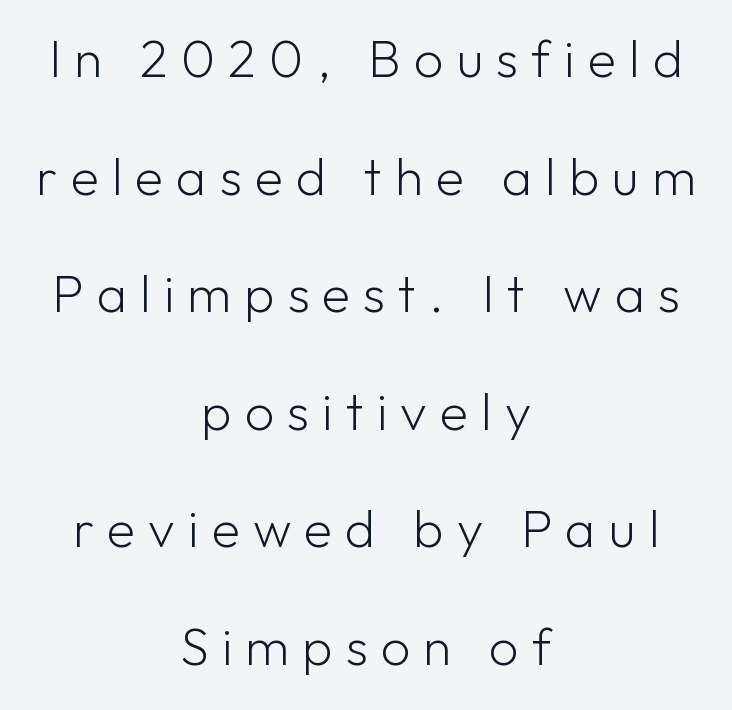
The rendering uses natural spacing where letterforms have individual widths. A bare baseline throughout the passage. A typesetter would label this face a sans. When letters stand straight like this, we call the style roman or upright.
